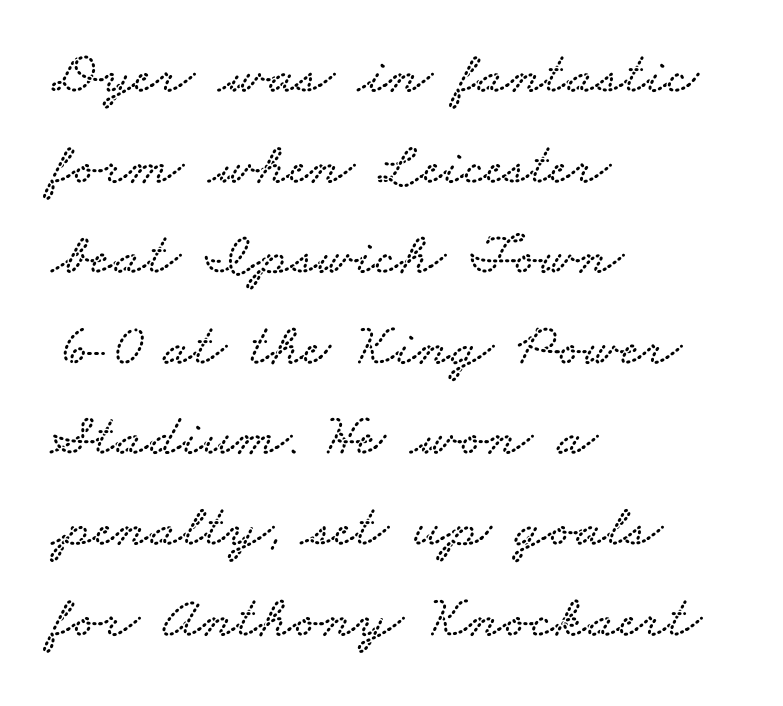
Successive baselines arrive at the customary interval. The rendering anchors every line to the left-hand side. Character widths vary here, with narrow letters taking less room than wide ones. Classification — serif. Honestly, there is no underline to notice here at all.
